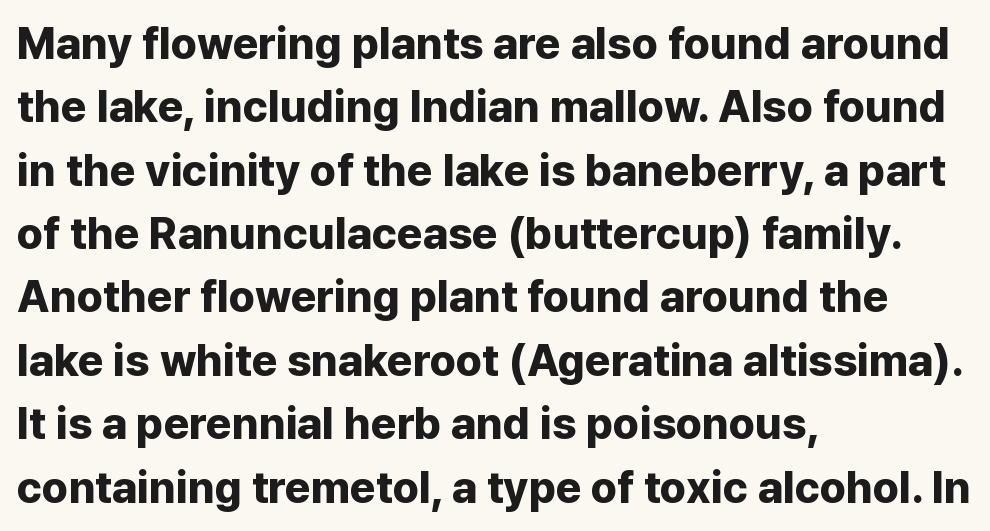
Q: Is the text bold? A: Yes.
Q: Is the text italic (slanted)? A: No, it is upright.
Q: Is the typeface a serif or a sans-serif typeface? A: Sans-serif.
Q: Is the text underlined? A: No.
Q: How is the paragraph aligned? A: Left-aligned.
Q: Is the spacing between letters normal or unusually wide? A: Normal.
Q: Is the spacing between lines tight, normal or loose? A: Normal.
Q: Width (condensed, normal, or wide)? A: Normal.
Q: Stroke contrast? A: Low.
Q: x-height? A: Medium.
Q: Monospaced? A: No.
